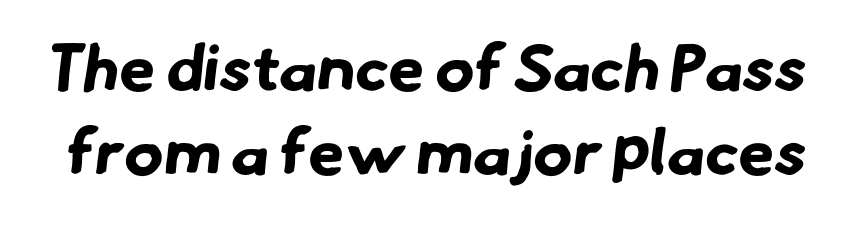
Successive baselines arrive at the customary interval. Grotesque or geometric, the face here clearly has no serifs. Underlining? Definitely not there. Varying glyph widths throughout — classic text-font behaviour. The face used here is rendered with its standard letterfit.
